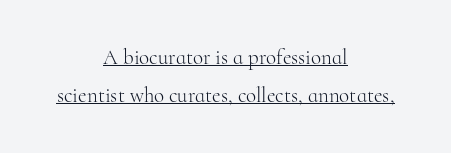
{"italic": "no", "bold": "no", "underline": "yes", "align": "center", "line_spacing_ratio": 1.8, "letter_spacing": "normal", "letter_spacing_em": 0.0, "glyph_px": 21}
